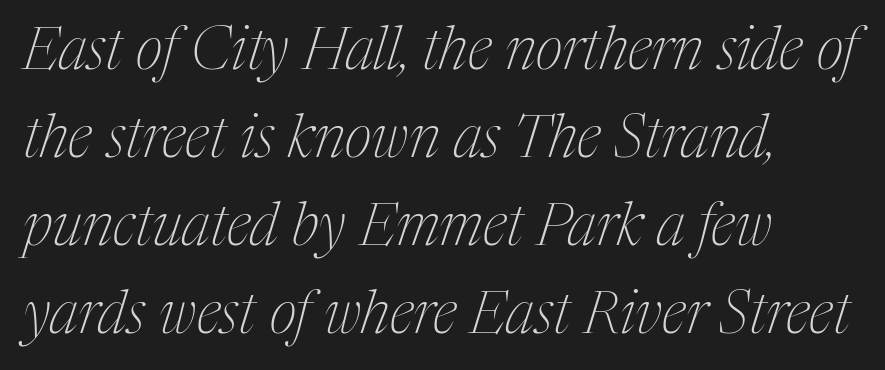
Q: Is the text bold? A: No.
Q: Is the text italic (slanted)? A: Yes, it leans right by about 17 degrees.
Q: Is the typeface a serif or a sans-serif typeface? A: Serif.
Q: Is the text underlined? A: No.
Q: How is the paragraph aligned? A: Left-aligned.
Q: Is the spacing between letters normal or unusually wide? A: Normal.
Q: Is the spacing between lines tight, normal or loose? A: Normal.
Q: Width (condensed, normal, or wide)? A: Condensed.
Q: Stroke contrast? A: Medium.
Q: x-height? A: Medium.
Q: Monospaced? A: No.
